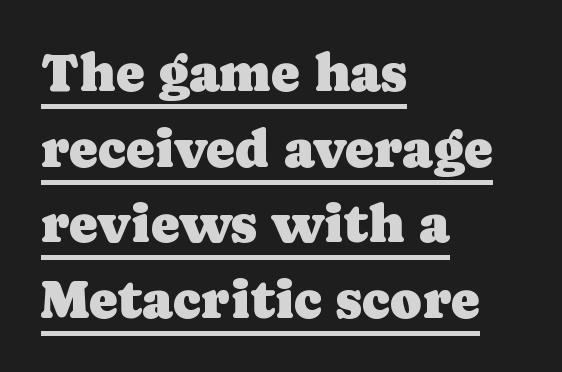
Nope, not italic — everything's standing straight. These lines are composed in type with serifs. Does extra space separate the letters? No, they use regular spacing. Horizontal alignment here is leftward, the default for most running prose. A baseline rule has been typeset under these characters. Regular leading.
